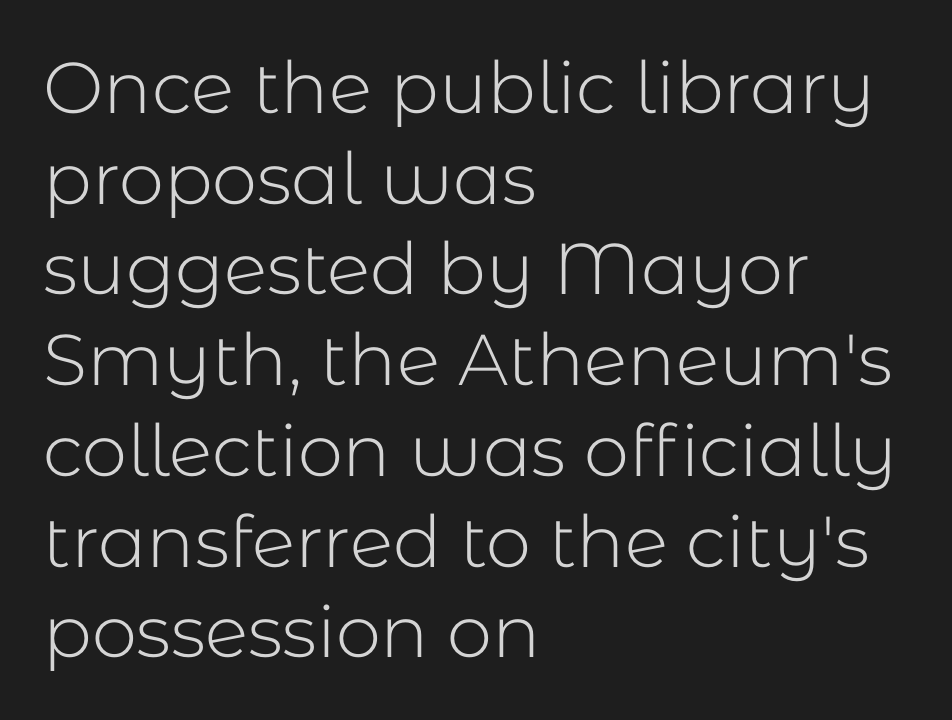
The image shows 72 px light sans-serif type, upright; set left-aligned, normal line spacing (1.26x), normal letter spacing, not underlined; low stroke contrast and a medium x-height.
